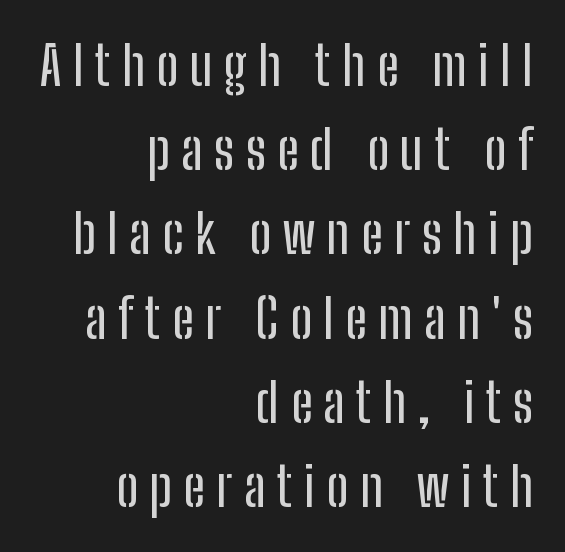
{"serif": "no", "italic": "no", "width": "condensed", "stroke_contrast": "low", "x_height": "medium", "monospaced": "no", "underline": "no", "align": "right", "line_spacing": "normal", "line_spacing_ratio": 1.56, "letter_spacing": "wide", "letter_spacing_em": 0.21, "glyph_px": 54}
